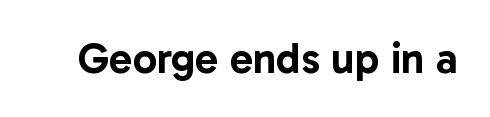
Plain, unruled lines of type. The font's upright variant was chosen for this text. I'd call this a sans setting — the letters go barefoot. Varying glyph widths throughout — classic text-font behaviour. How are the letters spaced? Ordinarily, with no added tracking.
